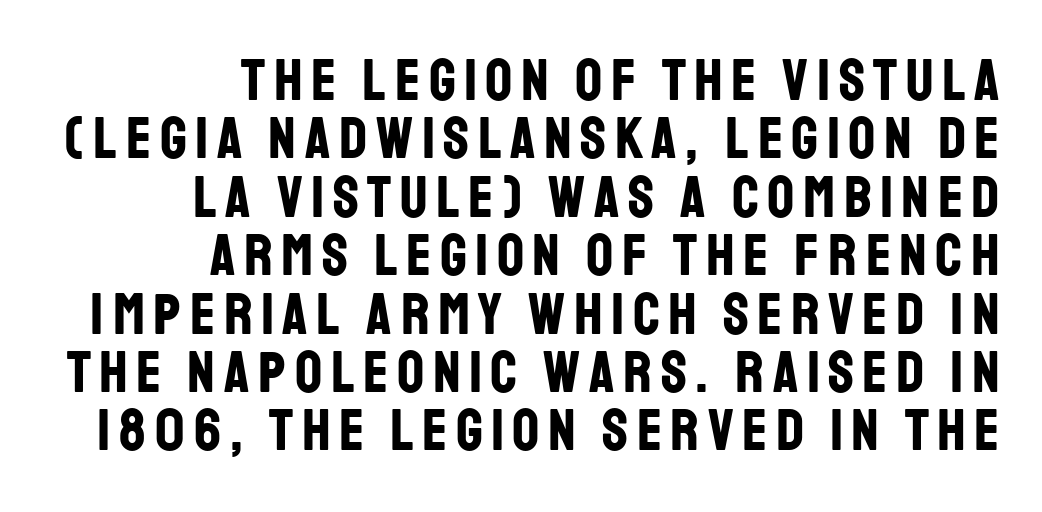
The image shows 59 px bold, condensed sans-serif type, upright; set right-aligned, tight line spacing (0.99x), not underlined; low stroke contrast and a large x-height.
